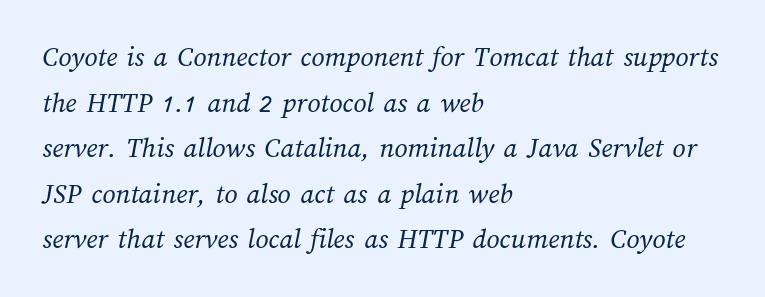
{"bold": "no", "weight": "regular", "width": "normal", "stroke_contrast": "medium", "x_height": "medium", "monospaced": "no", "underline": "no", "align": "left", "line_spacing": "normal", "line_spacing_ratio": 1.57, "letter_spacing": "normal", "letter_spacing_em": 0.0, "glyph_px": 29}
